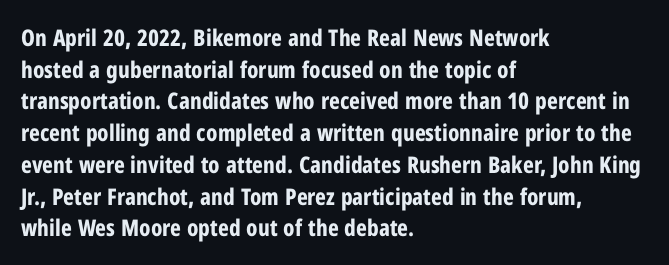
{"italic": "no", "bold": "yes", "underline": "no", "align": "left", "line_spacing": "normal", "line_spacing_ratio": 1.38, "letter_spacing": "normal", "letter_spacing_em": 0.0, "glyph_px": 23}
